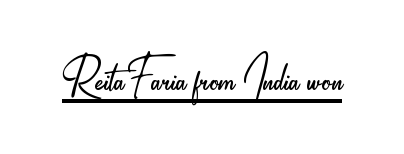
Look at the tracking — it's just the regular setting, nothing added. Note the varied advance widths — an 'i' is clearly narrower than an 'm'. Decoration check: the copy is underlined.
